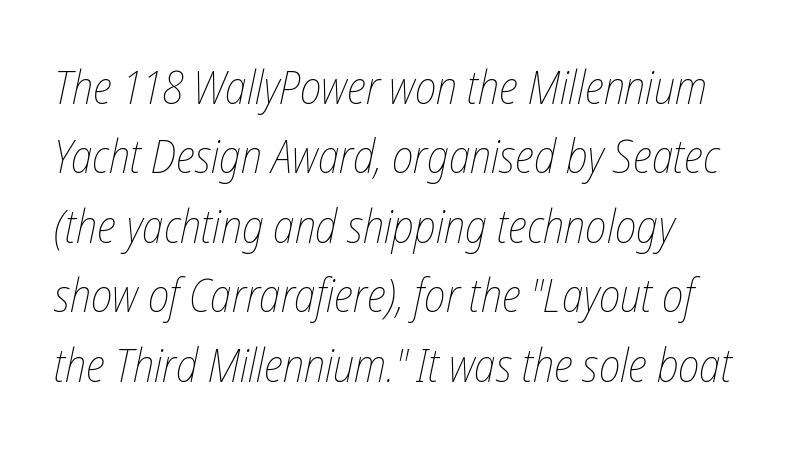
What's the leading like? Ordinary, nothing unusual. Words float on clear page, feet unadorned. Character widths vary here, with narrow letters taking less room than wide ones. The rag falls on the right side of this text block. Weight class: somewhere from thin through regular. Italic: yes, the glyphs are oblique.
